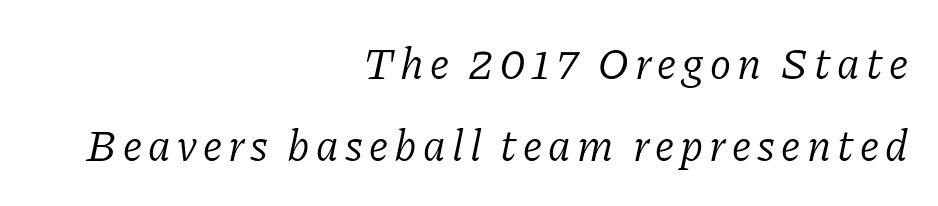
The string is rendered with underlining switched off. Is the stroke heavy? The answer is a plain regular-or-lighter. Font category for this specimen: serif. You could not count columns in this text — the font is proportionally spaced. The paragraph shown leans on its right margin. Is the type slanted? Yes — the strokes lean at a clear angle.
